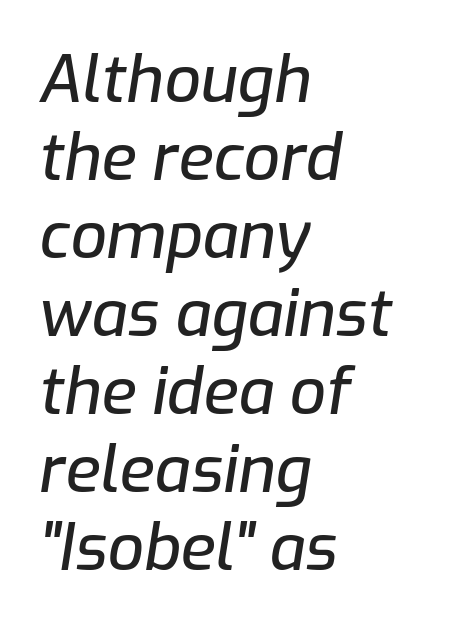
Does the lettering tilt? It does — this is italic. Check under the words: just untouched page. Visually the block forms a straight wall on the left and a jagged coastline on the right. The passage shown is typed in a proportional face where columns would drift. Standard letterfit; no display-style spreading of the glyphs.
